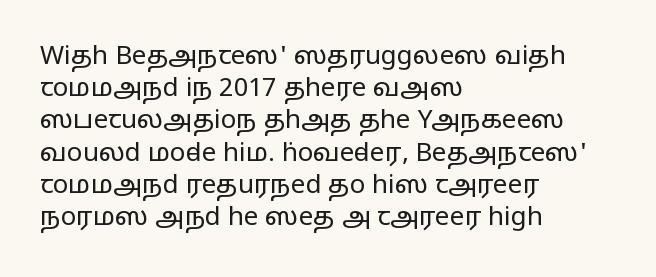
The image shows 26 px text type, upright; set left-aligned, line spacing 1.24x, normal letter spacing, not underlined.
